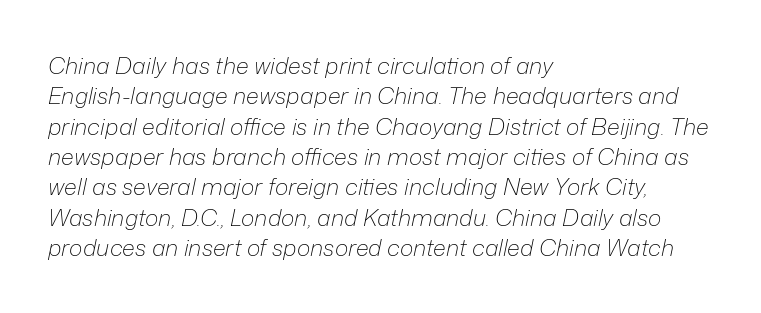
Q: Is the text bold? A: No.
Q: Is the text italic (slanted)? A: Yes, it leans right by about 12 degrees.
Q: Is the text underlined? A: No.
Q: How is the paragraph aligned? A: Left-aligned.
Q: Is the spacing between letters normal or unusually wide? A: Normal.
Q: Is the spacing between lines tight, normal or loose? A: Normal.
